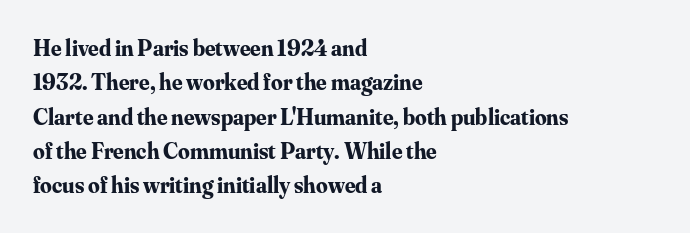
The image shows 23 px bold type, upright; set left-aligned, normal line spacing (1.49x), normal letter spacing, not underlined.
